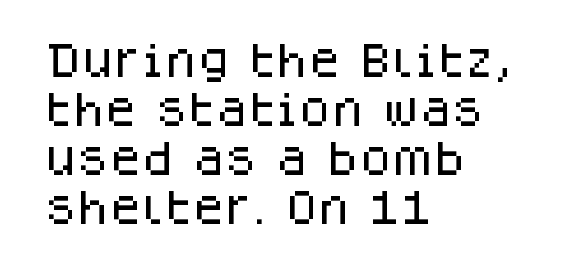
Q: Is the text italic (slanted)? A: No, it is upright.
Q: Is the typeface a serif or a sans-serif typeface? A: Sans-serif.
Q: Is the text underlined? A: No.
Q: How is the paragraph aligned? A: Left-aligned.
Q: Is the spacing between letters normal or unusually wide? A: Normal.
Q: Is the spacing between lines tight, normal or loose? A: Normal.
Q: Width (condensed, normal, or wide)? A: Normal.
Q: Stroke contrast? A: Low.
Q: x-height? A: Large.
Q: Monospaced? A: No.
